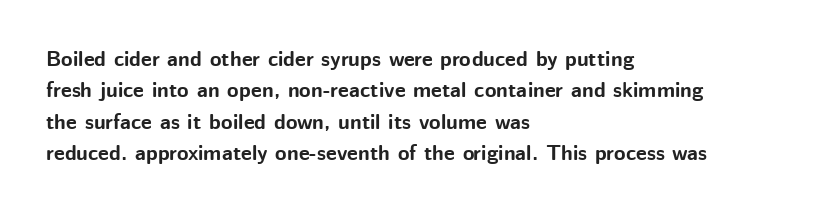
Q: Is the text bold? A: Yes.
Q: Is the text italic (slanted)? A: No, it is upright.
Q: Is the text underlined? A: No.
Q: How is the paragraph aligned? A: Left-aligned.
Q: Is the spacing between letters normal or unusually wide? A: Normal.
Q: Is the spacing between lines tight, normal or loose? A: Normal.
